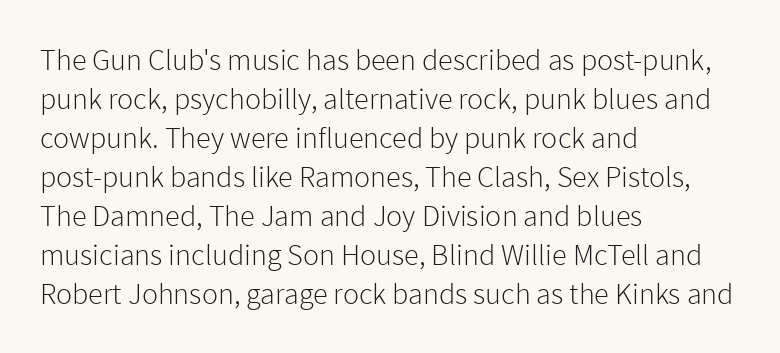
Casual observation: everything's shoved over to the left. The strip under each line holds only bare page. The rendering uses natural spacing where letterforms have individual widths. The line texture is even and compact thanks to regular tracking. Summary of vertical rhythm: regular, with standard interline spacing.
